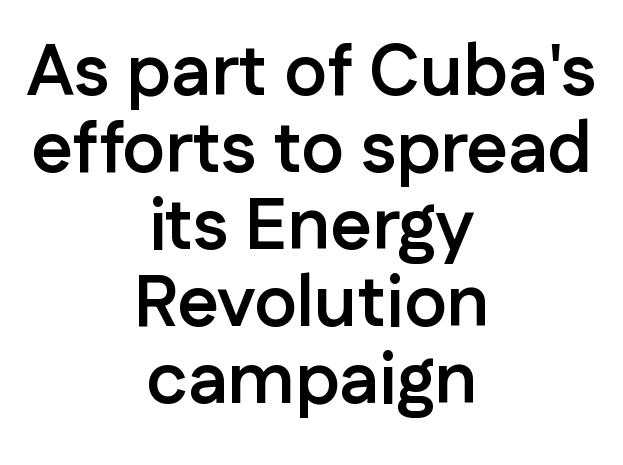
Heavy, bold letterforms. The baseline area is clear. Cramped leading. It's the straight-up-and-down kind of type.
